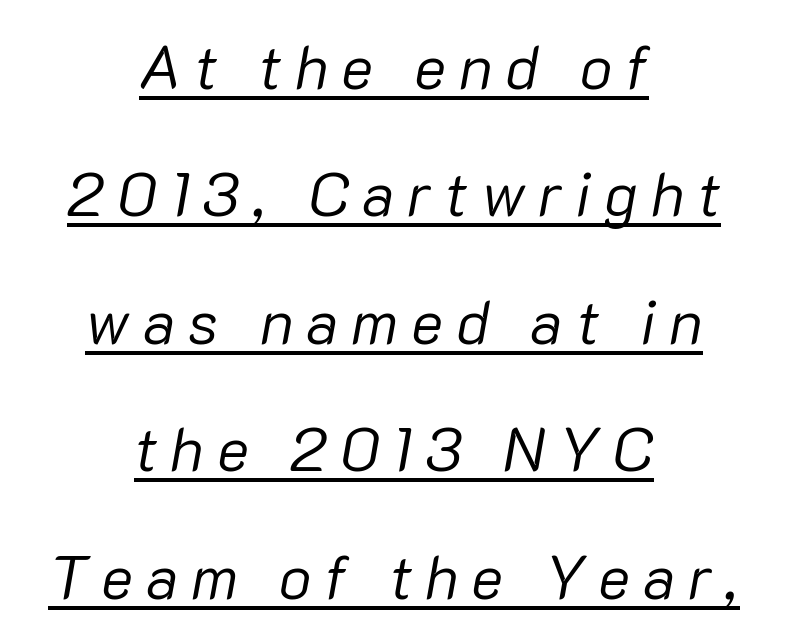
The image shows 61 px regular-weight type, italic (leaning right); set centered, loose line spacing (2.09x), unusually wide letter spacing (+0.21 em), underlined; low stroke contrast and a medium x-height.
